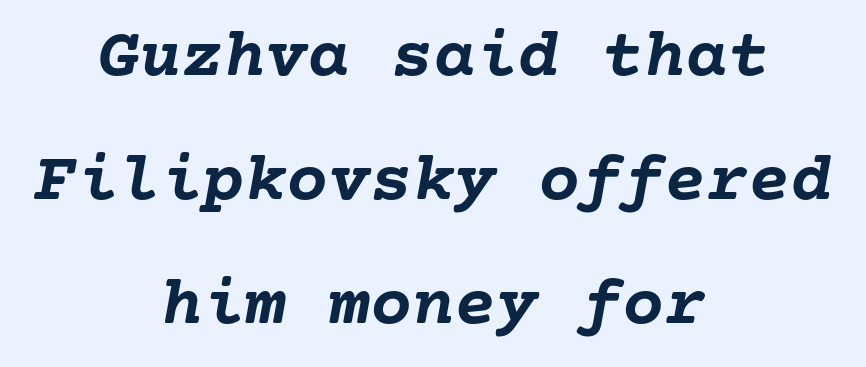
A student would call this center alignment; a typographer would say set centered. The axis of the letterforms is tilted away from vertical. The baseline area is clear. Students, note that the glyphs here touch the page at normal intervals.
